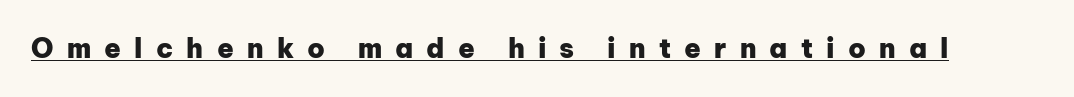
The typesetter has applied underlining to the passage shown. This is the regular roman posture of the typeface. There is plenty of visible air inserted between adjacent glyphs. What weight is shown? A full bold with thick strokes.
